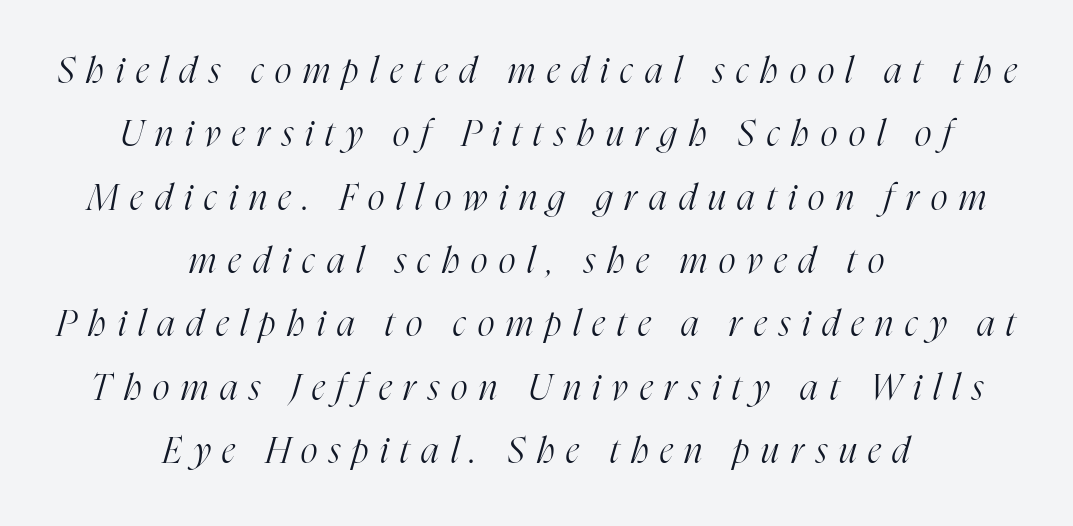
Q: Is the text bold? A: No.
Q: Is the text italic (slanted)? A: Yes, it leans right by about 16 degrees.
Q: Is the typeface a serif or a sans-serif typeface? A: Serif.
Q: Is the text underlined? A: No.
Q: How is the paragraph aligned? A: Centered.
Q: Is the spacing between letters normal or unusually wide? A: Unusually wide.
Q: Width (condensed, normal, or wide)? A: Condensed.
Q: Stroke contrast? A: High.
Q: x-height? A: Medium.
Q: Monospaced? A: No.
